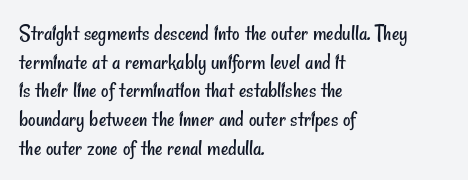
Q: Is the text bold? A: No.
Q: Is the text underlined? A: No.
Q: How is the paragraph aligned? A: Left-aligned.
Q: Is the spacing between letters normal or unusually wide? A: Normal.
Q: Is the spacing between lines tight, normal or loose? A: Normal.
